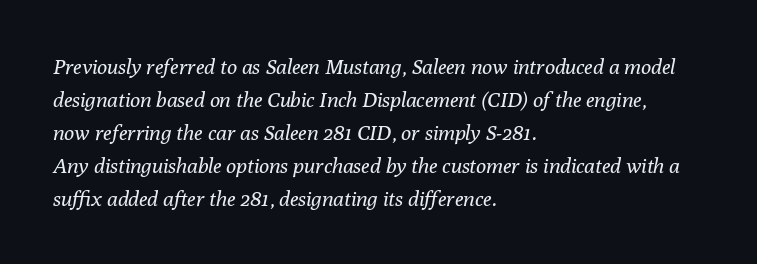
Baseline-to-baseline distance is the conventional proportion of letter height. The horizontal fit of the characters is conventional and even. Each row of text sits above clean, open space. The rendering anchors every line to the left-hand side.
